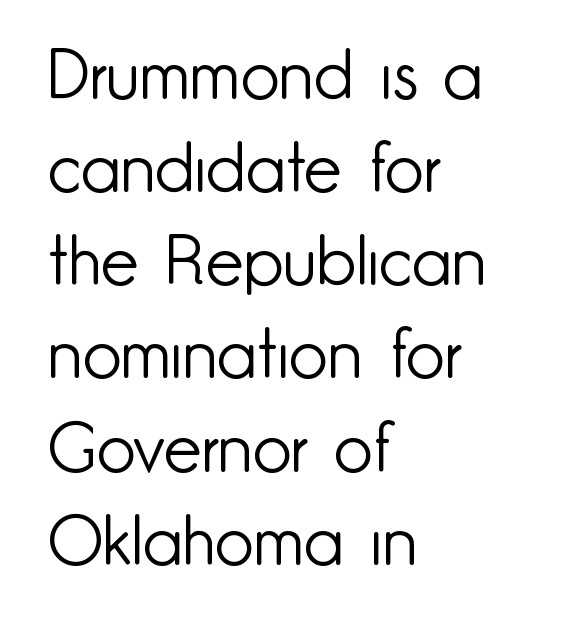
{"serif": "no", "italic": "no", "bold": "no", "weight": "light", "width": "normal", "stroke_contrast": "low", "x_height": "small", "monospaced": "no", "underline": "no", "align": "left", "line_spacing": "normal", "line_spacing_ratio": 1.37, "letter_spacing": "normal", "letter_spacing_em": 0.0, "glyph_px": 68}
